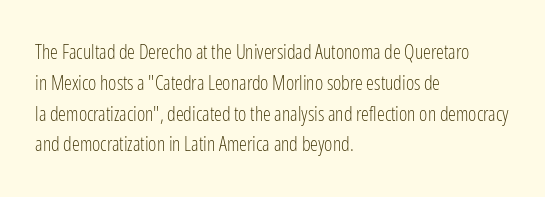
{"italic": "no", "bold": "no", "underline": "no", "align": "left", "line_spacing": "normal", "line_spacing_ratio": 1.54, "letter_spacing": "normal", "letter_spacing_em": 0.0, "glyph_px": 20}
